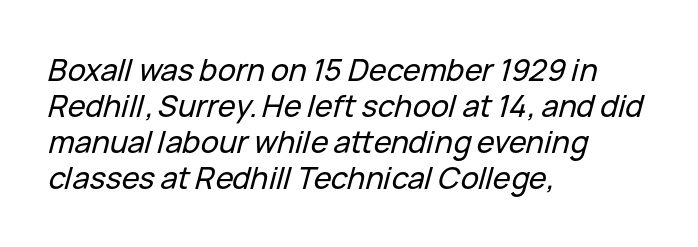
The image shows 30 px text type, italic (leaning right); set left-aligned, line spacing 1.2x, normal letter spacing, not underlined; low stroke contrast and a medium x-height.
